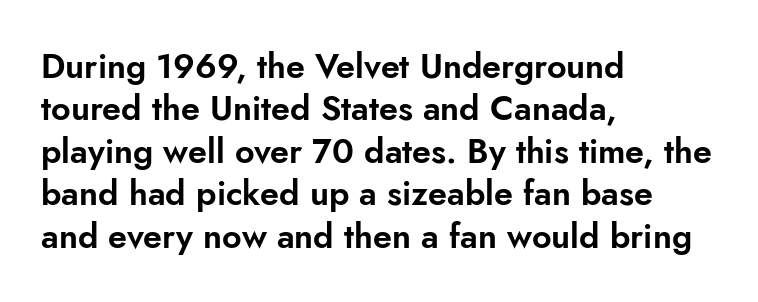
Every stem runs plumb, perpendicular to the baseline. Character widths vary here, with narrow letters taking less room than wide ones. The leading is moderate, giving the passage an even texture. Layout note: lines flush left. Look at the tracking — it's just the regular setting, nothing added. Check where the strokes stop: nothing finishes them off — pure sans.
